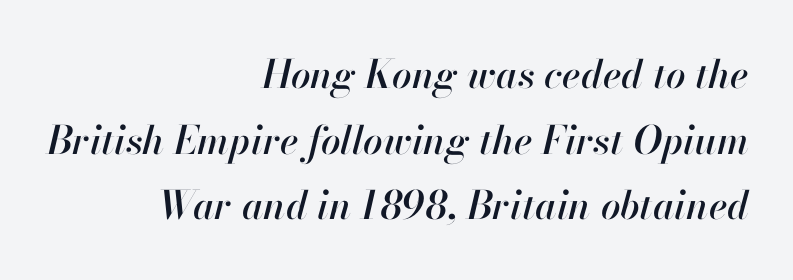
Q: Is the text italic (slanted)? A: Yes, it leans right by about 13 degrees.
Q: Is the text underlined? A: No.
Q: How is the paragraph aligned? A: Right-aligned.
Q: Is the spacing between letters normal or unusually wide? A: Normal.
Q: Is the spacing between lines tight, normal or loose? A: Normal.
Q: Width (condensed, normal, or wide)? A: Normal.
Q: Stroke contrast? A: High.
Q: x-height? A: Small.
Q: Monospaced? A: No.
